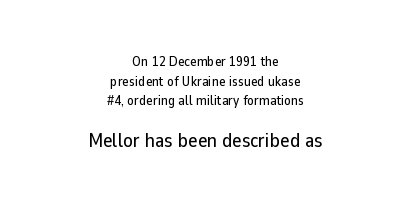
The image shows 20 px text type, upright; set centered, normal line spacing (1.41x), normal letter spacing, not underlined; the second (bottom) block is 1.43x larger.
